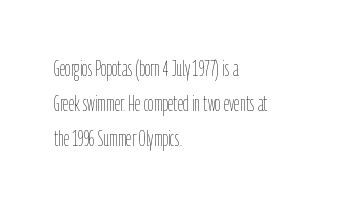
Every stem runs plumb, perpendicular to the baseline. Ink coverage per letter is moderate at most. Does extra space separate the letters? No, they use regular spacing. Line starts are locked; line ends wander. If you measured baseline to baseline, you'd find a middling distance.
